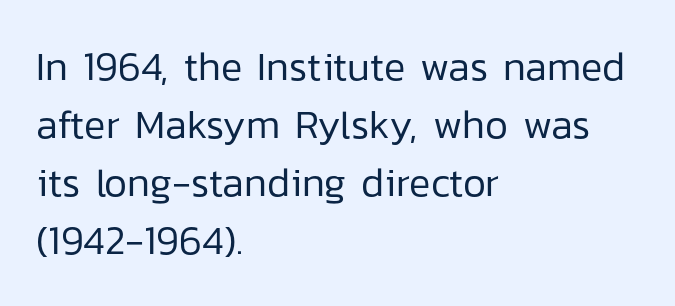
The compositor pushed each line to the left boundary. Character widths vary here, with narrow letters taking less room than wide ones. Designer's note — italics off, roman on. Each letter's strokes conclude bluntly, with no projecting serifs. The characters are drawn with everyday or finer stroke widths.
